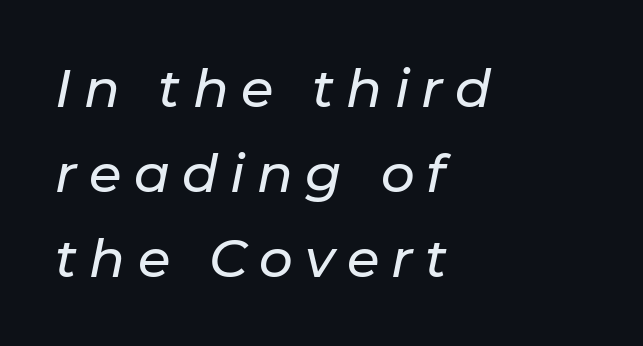
{"italic": "yes", "lean": "right", "slant_degrees": 11, "width": "normal", "stroke_contrast": "low", "x_height": "medium", "monospaced": "no", "underline": "no", "align": "left", "line_spacing": "normal", "line_spacing_ratio": 1.6, "letter_spacing": "wide", "letter_spacing_em": 0.23, "glyph_px": 53}
